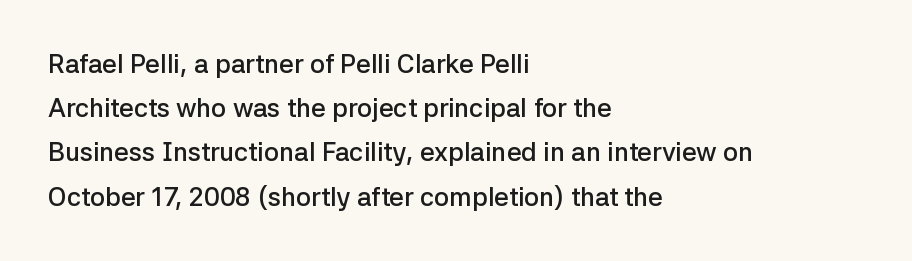
The tracking reads as untouched default to a designer's eye. A normal amount of white space separates one row of letters from the next. Check under the words: just untouched page. Where is the straight margin? On the left.
